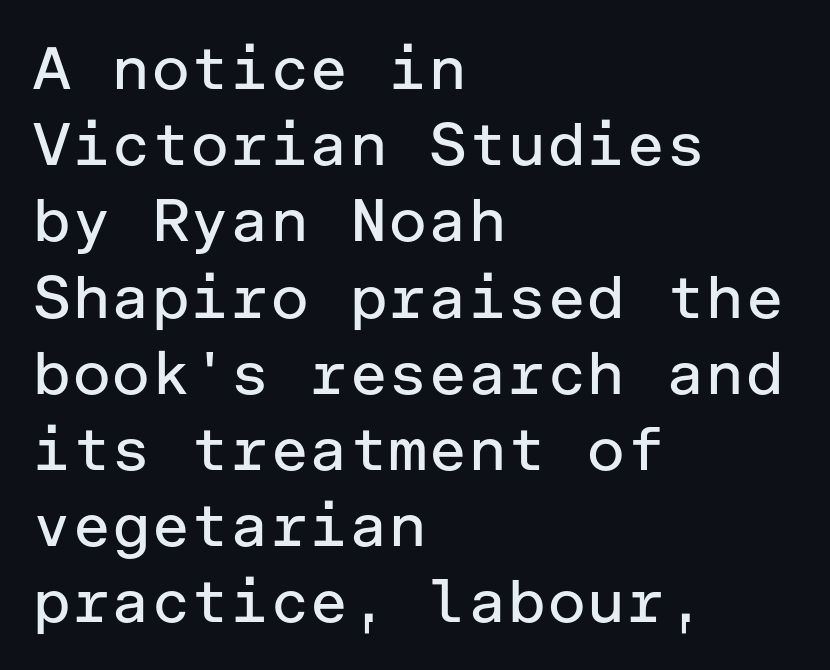
The image shows 60 px regular-weight sans-serif type, upright; set left-aligned, normal line spacing (1.27x), normal letter spacing, not underlined; low stroke contrast and a medium x-height.
